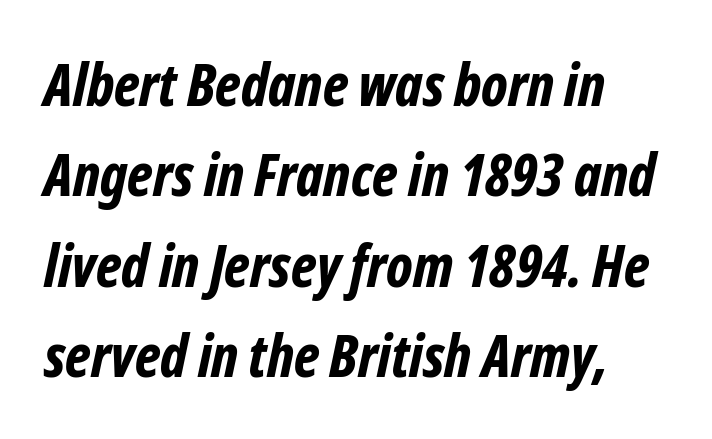
{"italic": "yes", "lean": "right", "slant_degrees": 12, "bold": "yes", "weight": "bold", "width": "condensed", "stroke_contrast": "low", "x_height": "medium", "monospaced": "no", "underline": "no", "align": "left", "line_spacing": "normal", "line_spacing_ratio": 1.56, "letter_spacing": "normal", "letter_spacing_em": 0.0, "glyph_px": 58}
